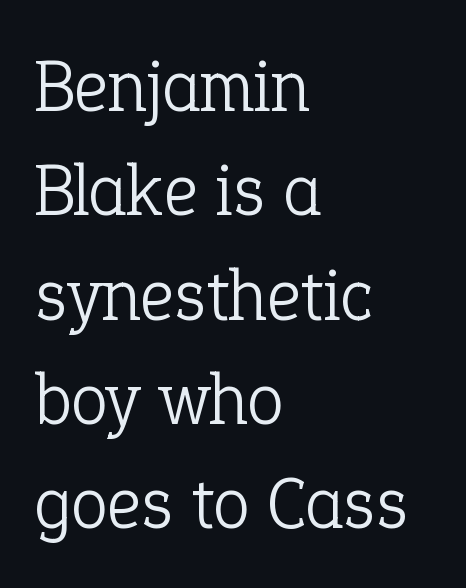
The image shows 74 px light serif type, upright; set left-aligned, normal line spacing (1.41x), normal letter spacing, not underlined; low stroke contrast and a medium x-height.
